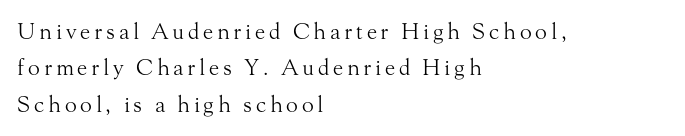
Heft: none added — not bold. No word sits above an underline. If you measured baseline to baseline, you'd find a middling distance. The ragged edge is on the right, which tells us the setting is flush left.
